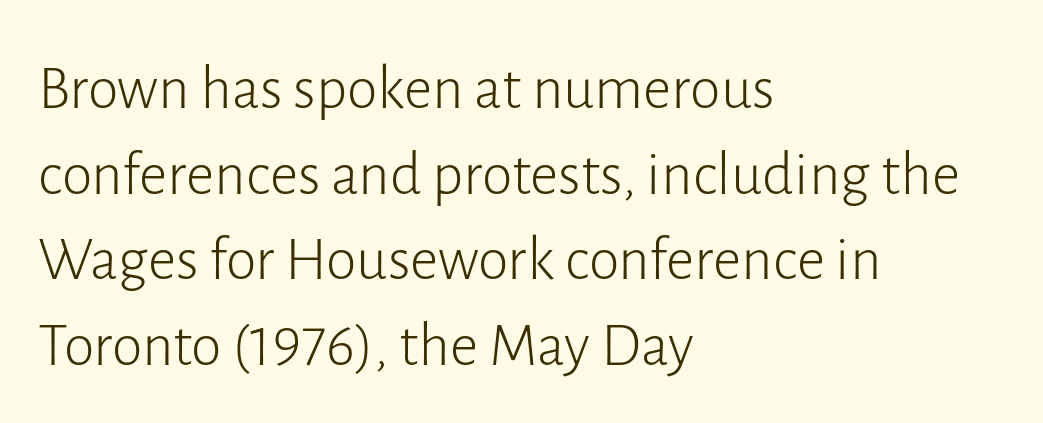
Regular leading. Posture: straight, roman, zero tilt. No extra tracking has been applied to these lines. Classification — sans serif. This sample has the flowing, uneven cadence of proportional lettering. Anything drawn beneath the words? Only blank space.
